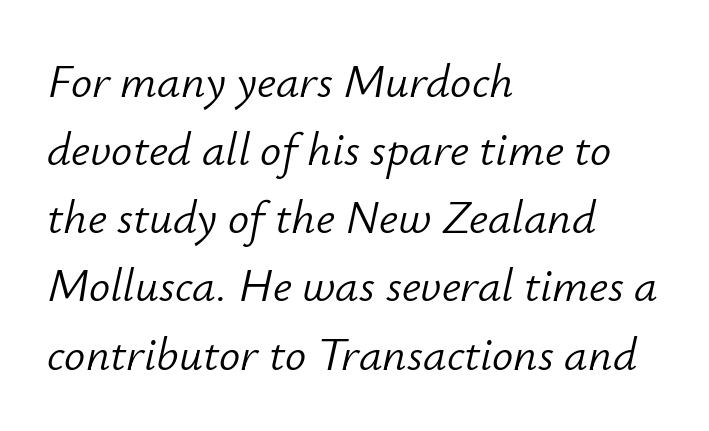
Q: Is the text bold? A: No.
Q: Is the text italic (slanted)? A: Yes, it leans right by about 12 degrees.
Q: Is the text underlined? A: No.
Q: How is the paragraph aligned? A: Left-aligned.
Q: Is the spacing between letters normal or unusually wide? A: Normal.
Q: Is the spacing between lines tight, normal or loose? A: Normal.
Q: Width (condensed, normal, or wide)? A: Normal.
Q: Stroke contrast? A: Low.
Q: x-height? A: Small.
Q: Monospaced? A: No.
